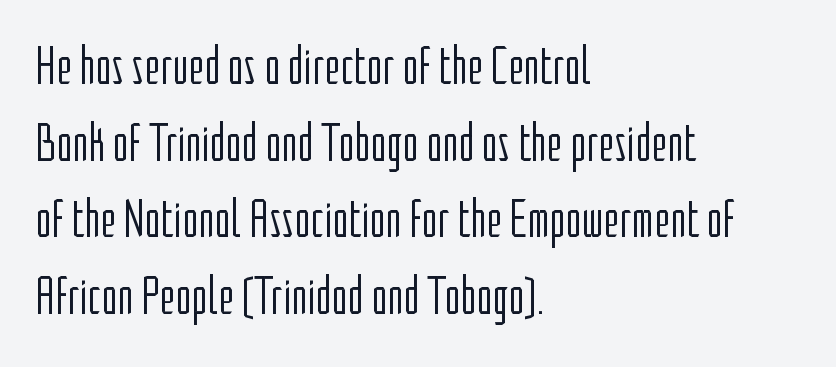
I'd call this a sans setting — the letters go barefoot. The letters advance in unequal steps, a hallmark of proportional type. The font sits on the lighter half of the weight spectrum, regular included. The passage is arranged the way most books set body copy — flush left.
